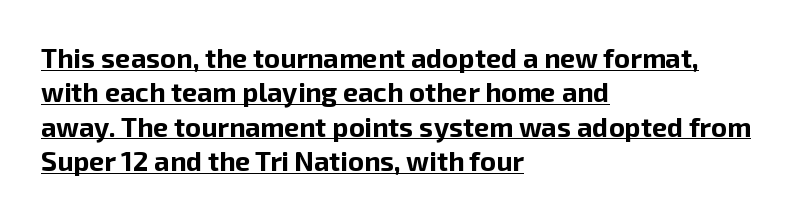
Q: Is the text bold? A: Yes.
Q: Is the text italic (slanted)? A: No, it is upright.
Q: Is the text underlined? A: Yes.
Q: How is the paragraph aligned? A: Left-aligned.
Q: Is the spacing between letters normal or unusually wide? A: Normal.
Q: Is the spacing between lines tight, normal or loose? A: Normal.
